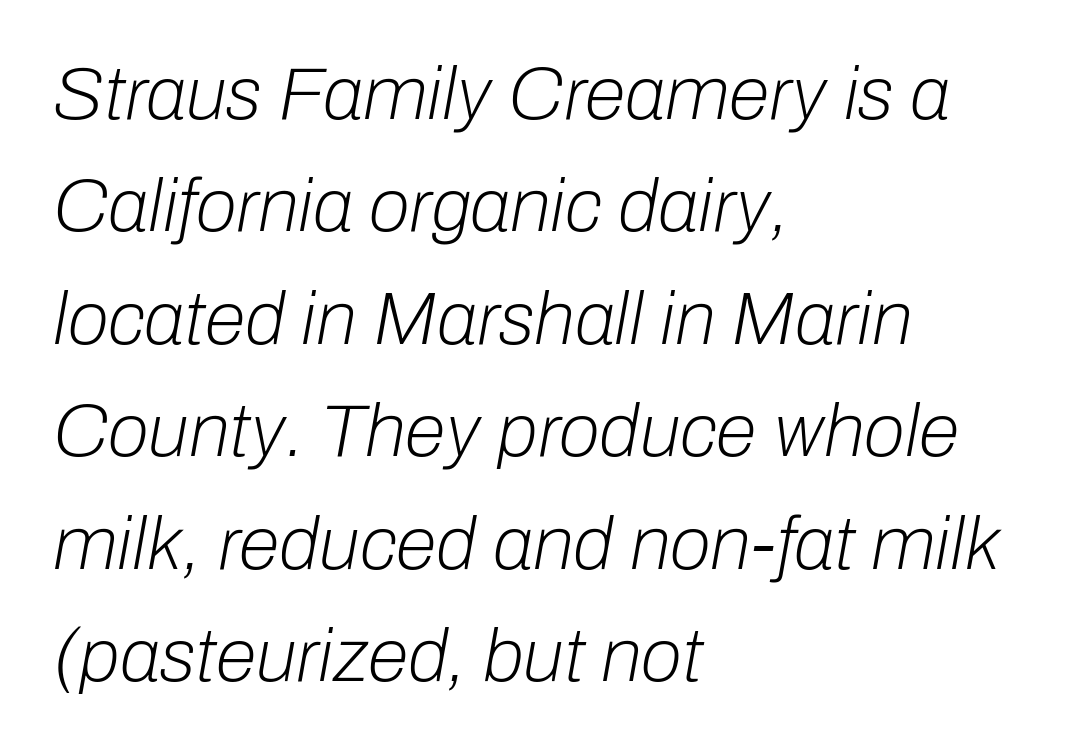
The image shows 75 px light type, italic (leaning right); set left-aligned, normal line spacing (1.5x), normal letter spacing, not underlined; low stroke contrast and a medium x-height.
